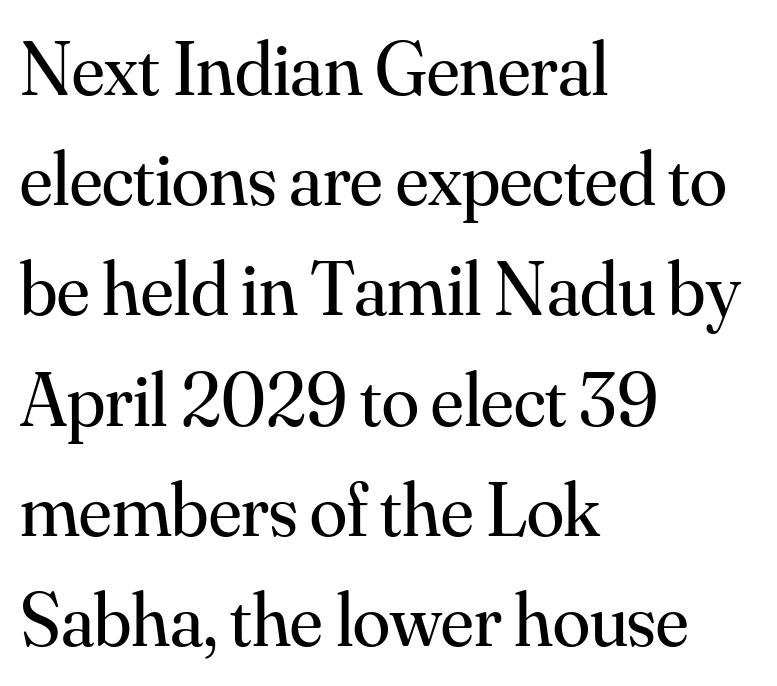
{"serif": "yes", "italic": "no", "bold": "no", "weight": "regular", "width": "normal", "stroke_contrast": "medium", "x_height": "small", "monospaced": "no", "underline": "no", "align": "left", "line_spacing": "normal", "line_spacing_ratio": 1.45, "letter_spacing": "normal", "letter_spacing_em": 0.0, "glyph_px": 76}
